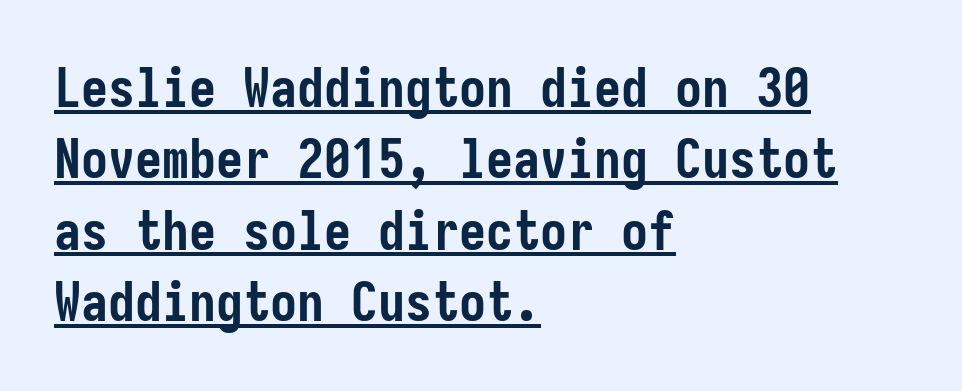
The image shows 54 px semibold, condensed sans-serif type, upright; set left-aligned, normal line spacing (1.32x), normal letter spacing, underlined; low stroke contrast and a medium x-height.
